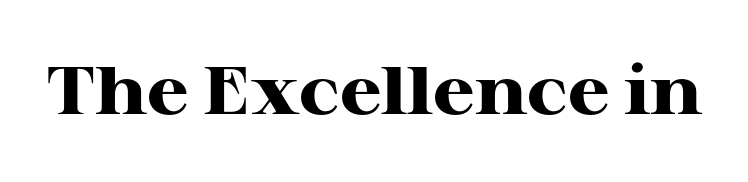
Q: Is the text bold? A: Yes.
Q: Is the text italic (slanted)? A: No, it is upright.
Q: Is the typeface a serif or a sans-serif typeface? A: Serif.
Q: Is the text underlined? A: No.
Q: Is the spacing between letters normal or unusually wide? A: Normal.
Q: Width (condensed, normal, or wide)? A: Wide.
Q: Stroke contrast? A: High.
Q: x-height? A: Medium.
Q: Monospaced? A: No.
